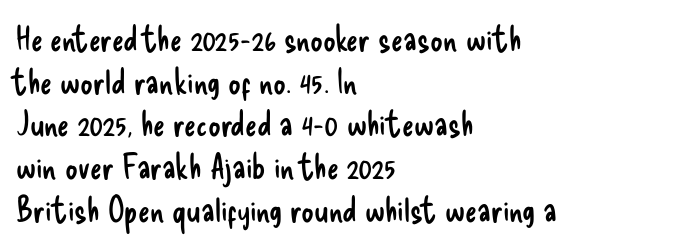
{"serif": "no", "italic": "no", "bold": "no", "weight": "regular", "width": "condensed", "stroke_contrast": "low", "x_height": "small", "monospaced": "no", "underline": "no", "align": "left", "line_spacing_ratio": 1.22, "letter_spacing": "normal", "letter_spacing_em": 0.0, "glyph_px": 35}
